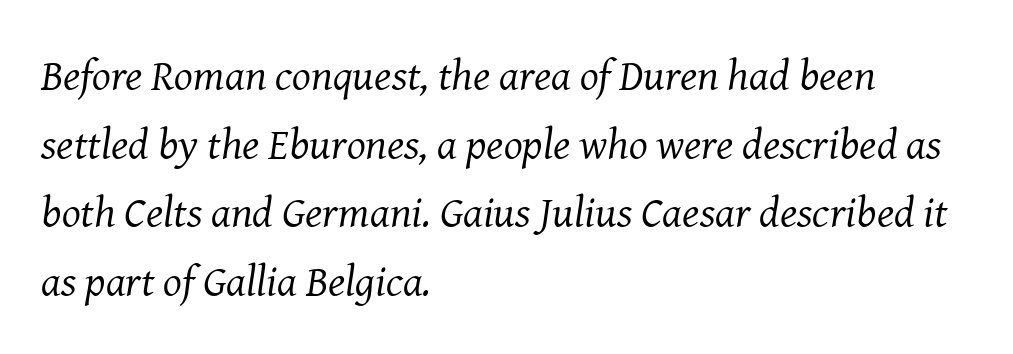
Q: Is the text bold? A: No.
Q: Is the text italic (slanted)? A: Yes, it leans right by about 8 degrees.
Q: Is the typeface a serif or a sans-serif typeface? A: Serif.
Q: Is the text underlined? A: No.
Q: How is the paragraph aligned? A: Left-aligned.
Q: Is the spacing between letters normal or unusually wide? A: Normal.
Q: Is the spacing between lines tight, normal or loose? A: Normal.
Q: Width (condensed, normal, or wide)? A: Normal.
Q: Stroke contrast? A: Medium.
Q: x-height? A: Medium.
Q: Monospaced? A: No.
